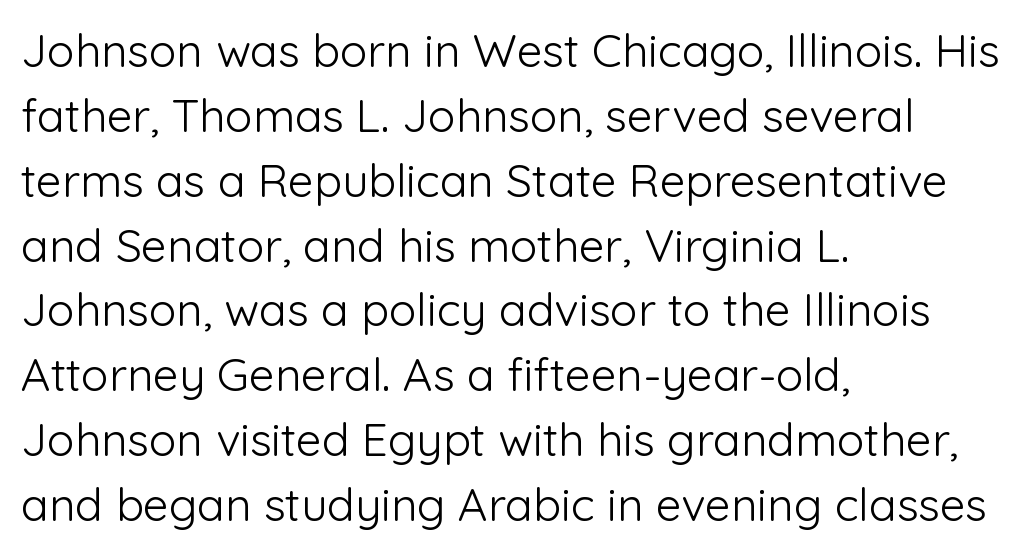
The image shows 46 px light sans-serif type, upright; set left-aligned, normal line spacing (1.41x), normal letter spacing, not underlined; low stroke contrast and a medium x-height.
